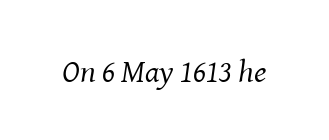
The passage shown is not underscored anywhere. This sample uses plain, unmodified letter spacing. The face used here is proportionally spaced, like ordinary book or web type. Slanted lettering throughout. Stroke mass is kept to a normal reading level or below. This rendering employs a face with finishing strokes, i.e., a serif.
